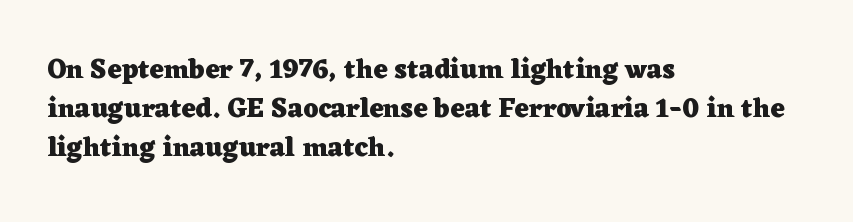
Q: Is the text bold? A: Yes.
Q: Is the text italic (slanted)? A: No, it is upright.
Q: Is the text underlined? A: No.
Q: How is the paragraph aligned? A: Left-aligned.
Q: Is the spacing between letters normal or unusually wide? A: Normal.
Q: Is the spacing between lines tight, normal or loose? A: Normal.
